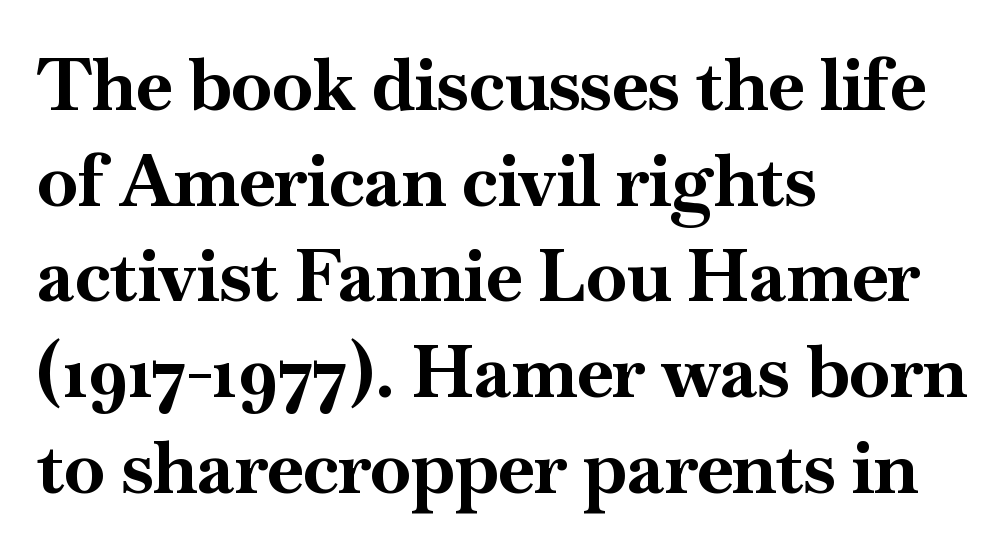
The image shows 73 px bold serif type, upright; set left-aligned, normal line spacing (1.31x), normal letter spacing, not underlined; high stroke contrast and a small x-height.
